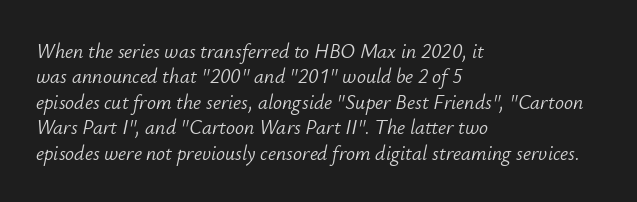
Q: Is the text bold? A: No.
Q: Is the text italic (slanted)? A: Yes, it leans right by about 12 degrees.
Q: Is the text underlined? A: No.
Q: How is the paragraph aligned? A: Left-aligned.
Q: Is the spacing between letters normal or unusually wide? A: Normal.
Q: Is the spacing between lines tight, normal or loose? A: Normal.
